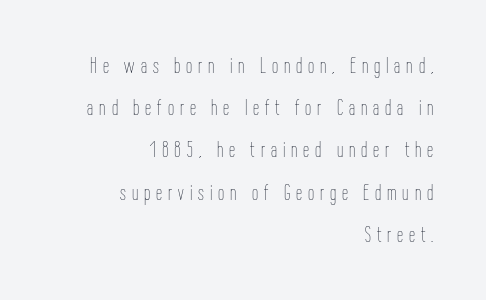
The cut favours lightness, reaching ordinary text weight at its darkest. Summary of vertical rhythm: relaxed, with wide interline spacing. The specimen reads as upright at a glance. Students, note that the glyphs here are deliberately spaced far apart. A clean baseline with only descenders dipping below it.
